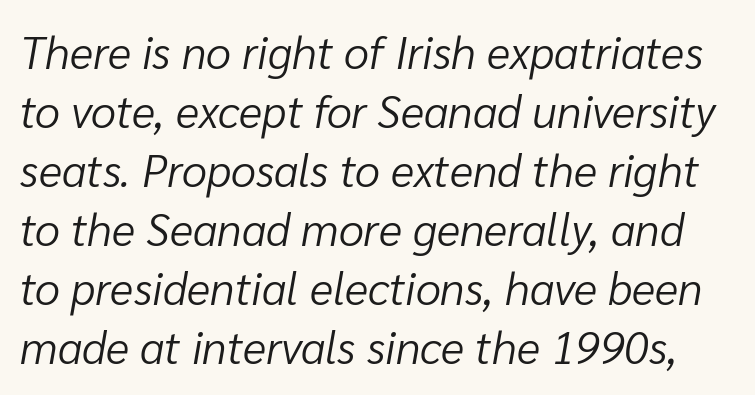
The image shows 45 px light type, italic (leaning right); set normal line spacing (1.31x), normal letter spacing, not underlined; low stroke contrast and a medium x-height.
